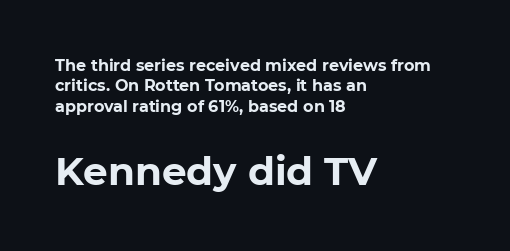
The image shows 39 px bold sans-serif type, upright; set left-aligned, normal line spacing (1.27x), normal letter spacing, not underlined; the second (bottom) block is 2.44x larger; low stroke contrast and a medium x-height.
